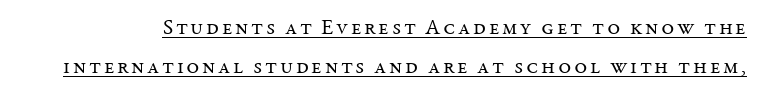
The image shows 22 px text type, upright; set line spacing 1.79x, underlined.
